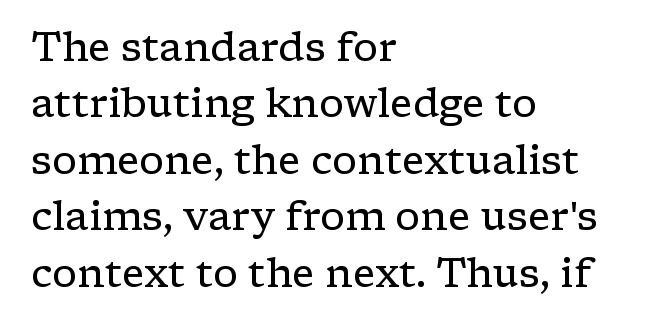
The image shows 40 px regular-weight, wide serif type, upright; set left-aligned, normal line spacing (1.41x), normal letter spacing, not underlined; low stroke contrast and a medium x-height.
